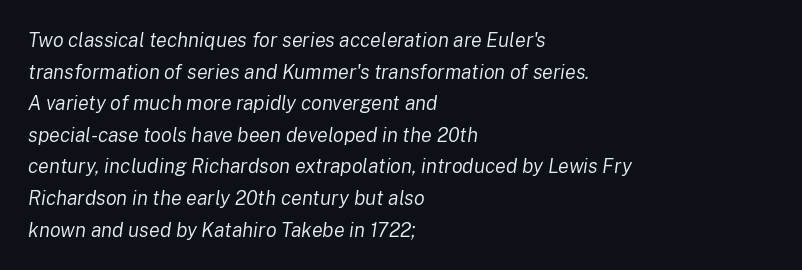
What's the leading like? Ordinary, nothing unusual. Line starts are locked; line ends wander. There's an unmistakable incline to the writing here. No word sits above an underline. You could call the tracking neutral — neither tight nor loose. Stem width sits at or under what a default text font uses.
